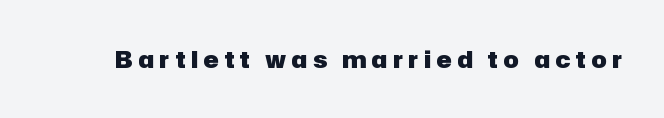
Q: Is the text bold? A: Yes.
Q: Is the text italic (slanted)? A: No, it is upright.
Q: Is the text underlined? A: No.
Q: Is the spacing between letters normal or unusually wide? A: Unusually wide.
